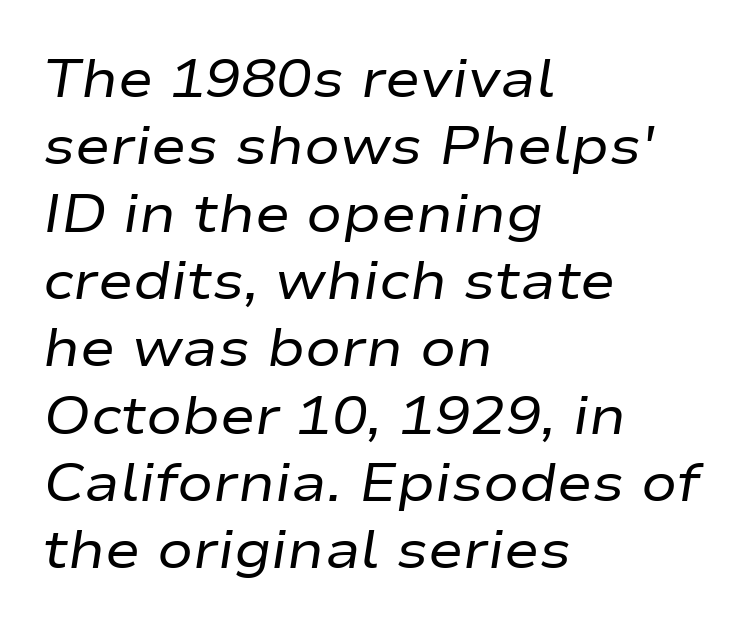
Q: Is the text bold? A: No.
Q: Is the text italic (slanted)? A: Yes, it leans right by about 9 degrees.
Q: Is the text underlined? A: No.
Q: How is the paragraph aligned? A: Left-aligned.
Q: Is the spacing between letters normal or unusually wide? A: Normal.
Q: Is the spacing between lines tight, normal or loose? A: Normal.
Q: Width (condensed, normal, or wide)? A: Wide.
Q: Stroke contrast? A: Low.
Q: x-height? A: Medium.
Q: Monospaced? A: No.
